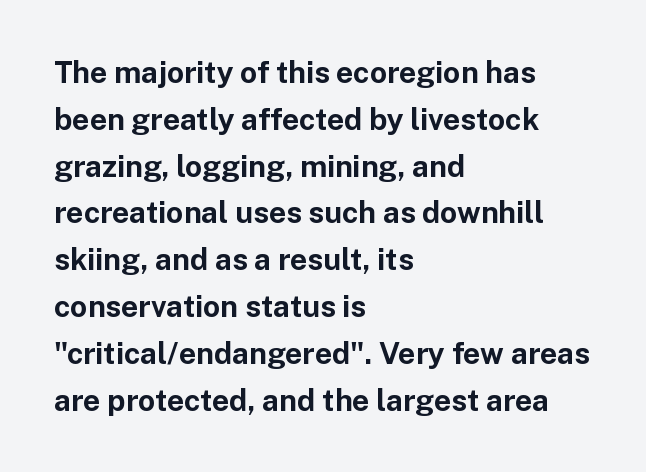
Q: Is the text bold? A: Yes.
Q: Is the text italic (slanted)? A: No, it is upright.
Q: Is the typeface a serif or a sans-serif typeface? A: Sans-serif.
Q: Is the text underlined? A: No.
Q: How is the paragraph aligned? A: Left-aligned.
Q: Is the spacing between letters normal or unusually wide? A: Normal.
Q: Is the spacing between lines tight, normal or loose? A: Normal.
Q: Width (condensed, normal, or wide)? A: Normal.
Q: Stroke contrast? A: Low.
Q: x-height? A: Medium.
Q: Monospaced? A: No.
